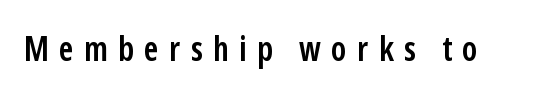
Q: Is the text bold? A: Semi-bold.
Q: Is the text italic (slanted)? A: No, it is upright.
Q: Is the typeface a serif or a sans-serif typeface? A: Sans-serif.
Q: Is the text underlined? A: No.
Q: Is the spacing between letters normal or unusually wide? A: Unusually wide.
Q: Width (condensed, normal, or wide)? A: Condensed.
Q: Stroke contrast? A: Low.
Q: x-height? A: Medium.
Q: Monospaced? A: No.
